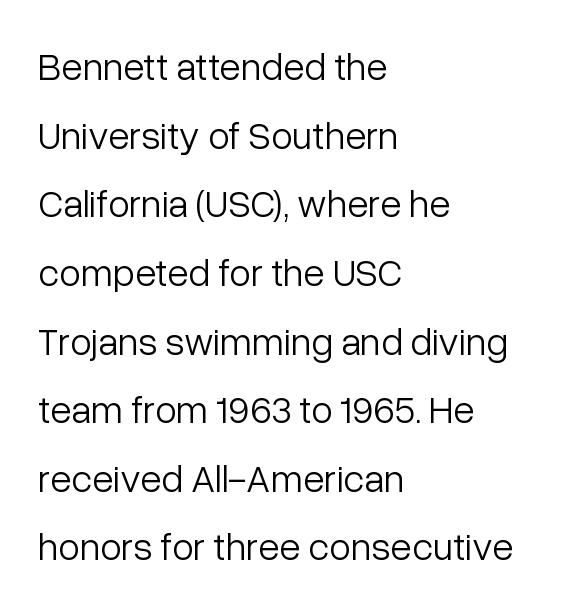
The image shows 39 px light sans-serif type, upright; set left-aligned, line spacing 1.76x, normal letter spacing, not underlined; low stroke contrast and a medium x-height.
